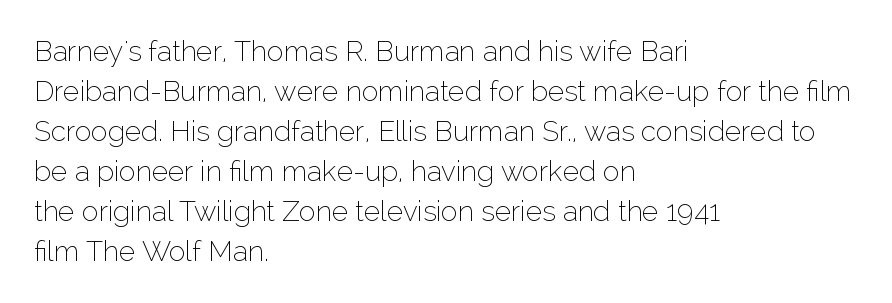
Q: Is the text bold? A: No.
Q: Is the text italic (slanted)? A: No, it is upright.
Q: Is the typeface a serif or a sans-serif typeface? A: Sans-serif.
Q: Is the text underlined? A: No.
Q: How is the paragraph aligned? A: Left-aligned.
Q: Is the spacing between letters normal or unusually wide? A: Normal.
Q: Is the spacing between lines tight, normal or loose? A: Normal.
Q: Width (condensed, normal, or wide)? A: Normal.
Q: Stroke contrast? A: Low.
Q: x-height? A: Medium.
Q: Monospaced? A: No.
